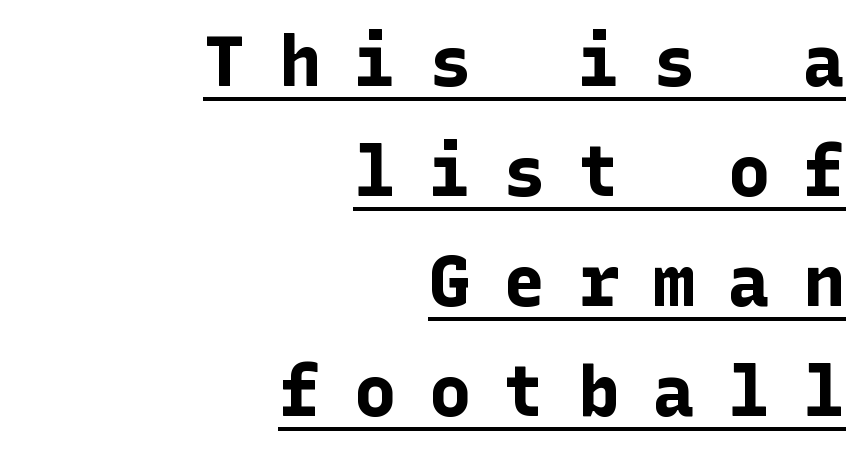
{"serif": "no", "italic": "no", "bold": "yes", "weight": "bold", "width": "normal", "stroke_contrast": "low", "x_height": "medium", "underline": "yes", "align": "right", "line_spacing": "normal", "line_spacing_ratio": 1.57, "letter_spacing": "wide", "letter_spacing_em": 0.47, "glyph_px": 70}
